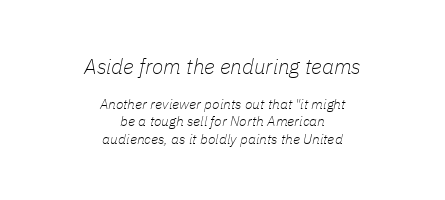
The image shows 21 px text type, italic (leaning right); set centered, line spacing 1.22x, normal letter spacing, not underlined; the first (top) block is 1.5x larger.
